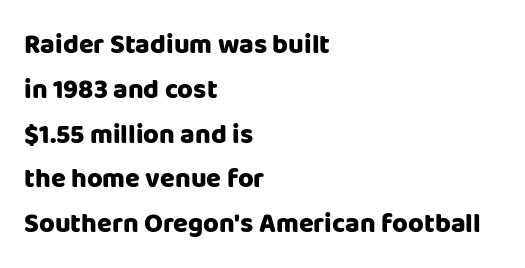
The image shows 27 px bold type, upright; set left-aligned, normal line spacing (1.66x), normal letter spacing, not underlined.
